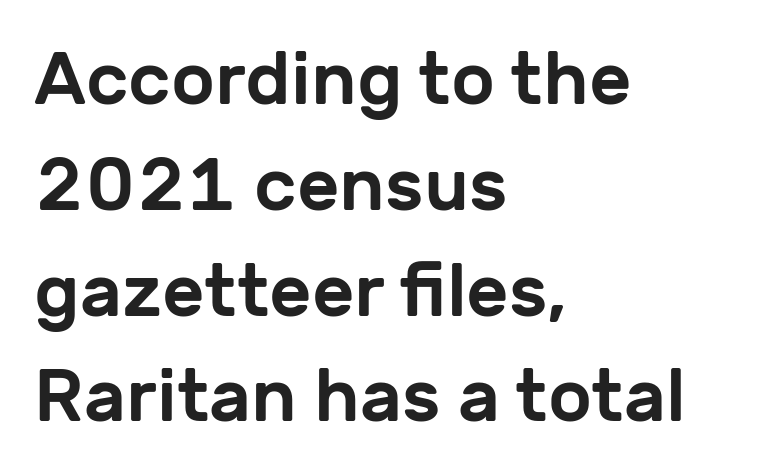
Between one letter and the next there's only the usual sliver of space. Every character sits straight up, as roman type does. All the whitespace from short lines collects on the right. Underline: absent. One glance says typical: line gaps are just what's usual. Unlike a traditional serif, this face leaves its strokes unadorned.
